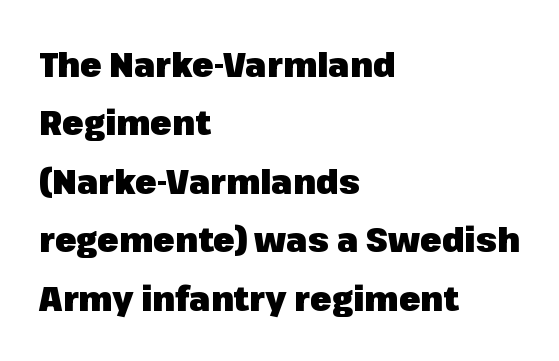
Q: Is the text bold? A: Yes.
Q: Is the text italic (slanted)? A: No, it is upright.
Q: Is the typeface a serif or a sans-serif typeface? A: Sans-serif.
Q: Is the text underlined? A: No.
Q: How is the paragraph aligned? A: Left-aligned.
Q: Is the spacing between letters normal or unusually wide? A: Normal.
Q: Is the spacing between lines tight, normal or loose? A: Normal.
Q: Width (condensed, normal, or wide)? A: Normal.
Q: Stroke contrast? A: Low.
Q: x-height? A: Medium.
Q: Monospaced? A: No.
